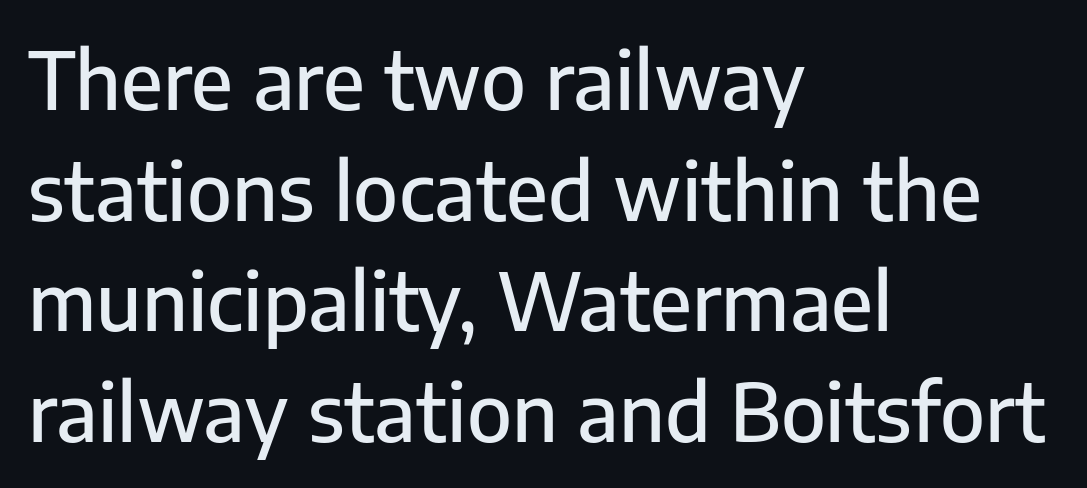
Q: Is the text italic (slanted)? A: No, it is upright.
Q: Is the typeface a serif or a sans-serif typeface? A: Sans-serif.
Q: Is the text underlined? A: No.
Q: How is the paragraph aligned? A: Left-aligned.
Q: Is the spacing between letters normal or unusually wide? A: Normal.
Q: Is the spacing between lines tight, normal or loose? A: Normal.
Q: Width (condensed, normal, or wide)? A: Normal.
Q: Stroke contrast? A: Low.
Q: x-height? A: Medium.
Q: Monospaced? A: No.
